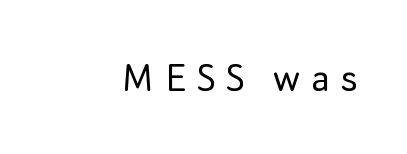
The image shows 46 px light sans-serif type, upright; set unusually wide letter spacing (+0.24 em), not underlined; low stroke contrast and a small x-height.
